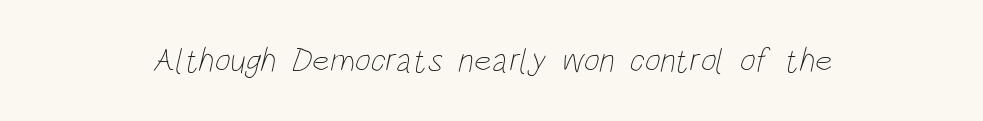
Q: Is the text bold? A: No.
Q: Is the text underlined? A: No.
Q: Is the spacing between letters normal or unusually wide? A: Normal.
Q: Width (condensed, normal, or wide)? A: Condensed.
Q: Stroke contrast? A: Low.
Q: x-height? A: Large.
Q: Monospaced? A: No.
